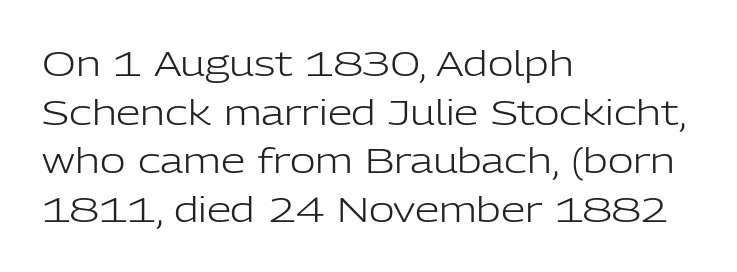
{"serif": "no", "italic": "no", "bold": "no", "weight": "light", "width": "normal", "stroke_contrast": "low", "x_height": "medium", "monospaced": "no", "underline": "no", "align": "left", "line_spacing": "normal", "line_spacing_ratio": 1.39, "letter_spacing": "normal", "letter_spacing_em": 0.0, "glyph_px": 35}
